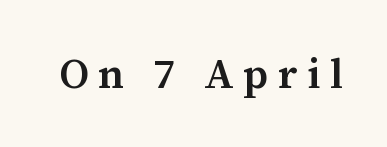
The image shows 42 px semibold serif type, upright; set unusually wide letter spacing (+0.23 em), not underlined; medium stroke contrast and a medium x-height.
